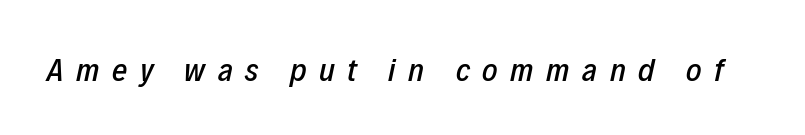
{"italic": "yes", "lean": "right", "slant_degrees": 12, "width": "condensed", "stroke_contrast": "low", "x_height": "medium", "monospaced": "no", "underline": "no", "letter_spacing": "wide", "letter_spacing_em": 0.38, "glyph_px": 33}
